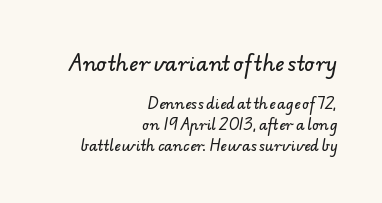
Q: Is the text underlined? A: No.
Q: How is the paragraph aligned? A: Right-aligned.
Q: Is the spacing between letters normal or unusually wide? A: Normal.
Q: Is the spacing between lines tight, normal or loose? A: Normal.
Q: Which block of text is set in a larger size, the first (top) or the second (bottom)? A: The first (top) one.
